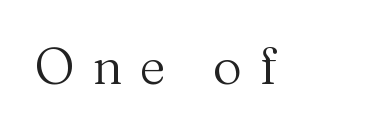
Q: Is the text bold? A: No.
Q: Is the text italic (slanted)? A: No, it is upright.
Q: Is the typeface a serif or a sans-serif typeface? A: Serif.
Q: Is the text underlined? A: No.
Q: Is the spacing between letters normal or unusually wide? A: Unusually wide.
Q: Width (condensed, normal, or wide)? A: Normal.
Q: Stroke contrast? A: Medium.
Q: x-height? A: Medium.
Q: Monospaced? A: No.
